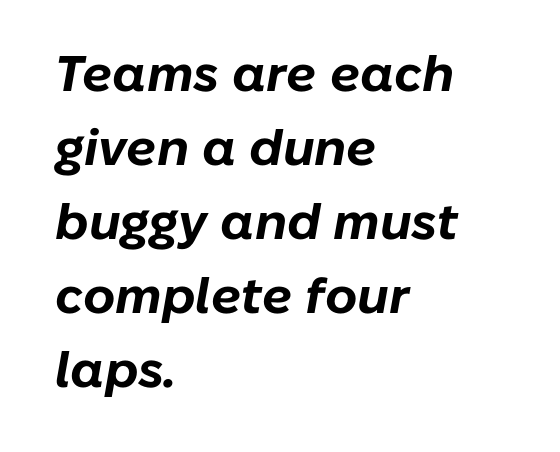
Q: Is the text bold? A: Yes.
Q: Is the text italic (slanted)? A: Yes, it leans right by about 10 degrees.
Q: Is the text underlined? A: No.
Q: How is the paragraph aligned? A: Left-aligned.
Q: Is the spacing between letters normal or unusually wide? A: Normal.
Q: Is the spacing between lines tight, normal or loose? A: Normal.
Q: Width (condensed, normal, or wide)? A: Normal.
Q: Stroke contrast? A: Low.
Q: x-height? A: Medium.
Q: Monospaced? A: No.
